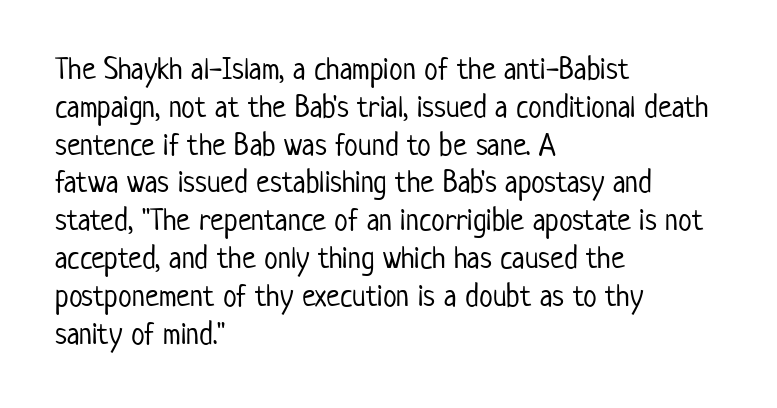
{"serif": "no", "italic": "no", "bold": "no", "weight": "light", "width": "condensed", "stroke_contrast": "low", "x_height": "medium", "monospaced": "no", "underline": "no", "align": "left", "line_spacing_ratio": 1.22, "letter_spacing": "normal", "letter_spacing_em": 0.0, "glyph_px": 31}
